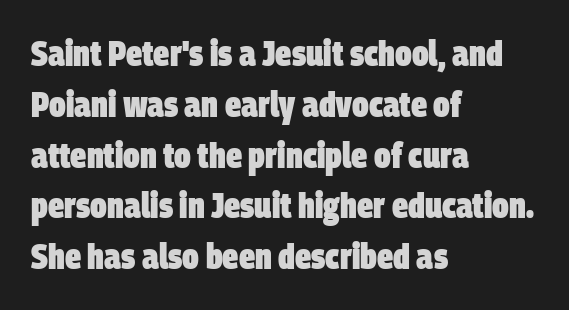
Q: Is the text bold? A: Yes.
Q: Is the typeface a serif or a sans-serif typeface? A: Sans-serif.
Q: Is the text underlined? A: No.
Q: How is the paragraph aligned? A: Left-aligned.
Q: Is the spacing between letters normal or unusually wide? A: Normal.
Q: Is the spacing between lines tight, normal or loose? A: Normal.
Q: Width (condensed, normal, or wide)? A: Condensed.
Q: Stroke contrast? A: Low.
Q: x-height? A: Large.
Q: Monospaced? A: No.
